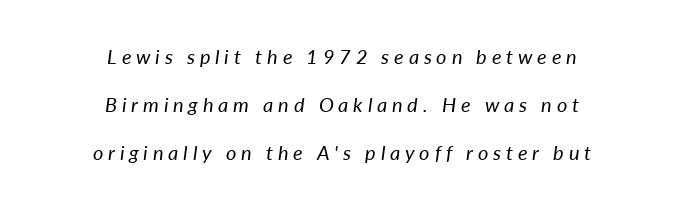
The image shows 20 px text type, italic (leaning right); set centered, loose line spacing (2.4x), unusually wide letter spacing (+0.24 em), not underlined.
